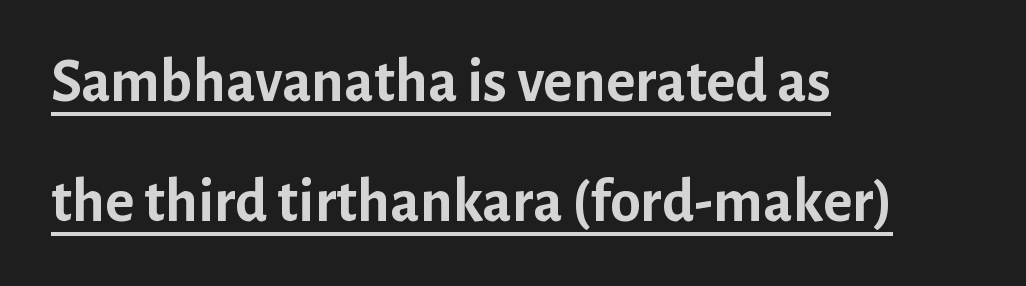
Q: Is the text bold? A: Yes.
Q: Is the text italic (slanted)? A: No, it is upright.
Q: Is the typeface a serif or a sans-serif typeface? A: Sans-serif.
Q: Is the text underlined? A: Yes.
Q: How is the paragraph aligned? A: Left-aligned.
Q: Is the spacing between letters normal or unusually wide? A: Normal.
Q: Is the spacing between lines tight, normal or loose? A: Loose.
Q: Width (condensed, normal, or wide)? A: Normal.
Q: Stroke contrast? A: Low.
Q: x-height? A: Medium.
Q: Monospaced? A: No.
